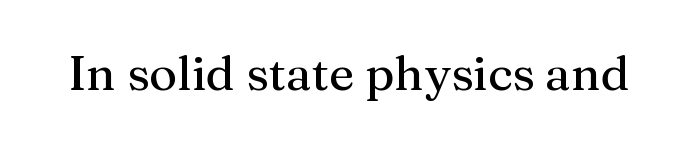
The designer went with a serif here, giving each stem small feet. This sample uses an upright cut, with every glyph sitting square on the baseline. Spacing verdict: proportional, widths tailored to each character. Short note: letters normally spaced.
